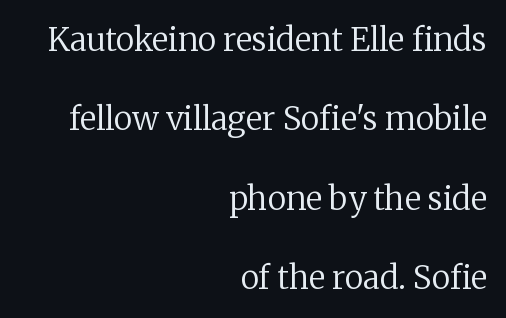
The image shows 32 px regular-weight serif type, upright; set right-aligned, loose line spacing (2.48x), normal letter spacing, not underlined; low stroke contrast and a medium x-height.
